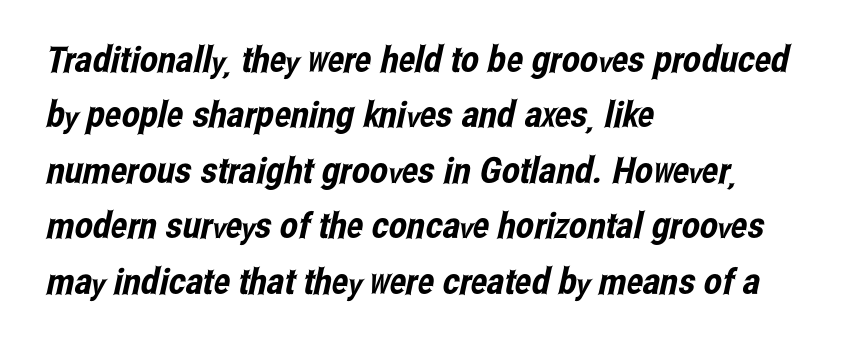
Q: Is the typeface a serif or a sans-serif typeface? A: Sans-serif.
Q: Is the text underlined? A: No.
Q: How is the paragraph aligned? A: Left-aligned.
Q: Is the spacing between letters normal or unusually wide? A: Normal.
Q: Is the spacing between lines tight, normal or loose? A: Normal.
Q: Width (condensed, normal, or wide)? A: Condensed.
Q: Stroke contrast? A: Low.
Q: x-height? A: Medium.
Q: Monospaced? A: No.
